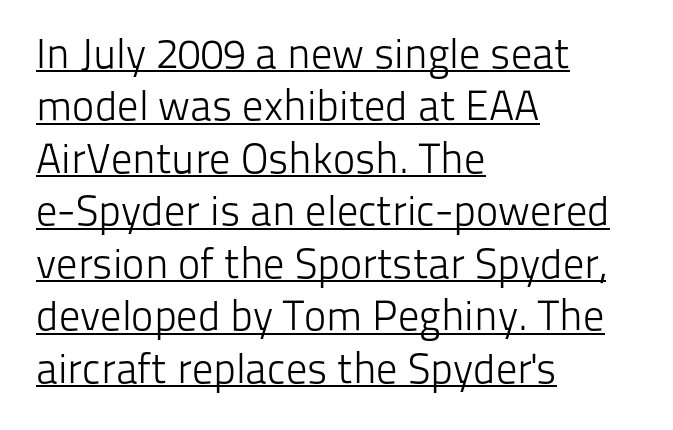
The axis of the letterforms is exactly vertical. The face looks like a standard text weight, possibly lighter. The passage shown has conventional tracking throughout. This sample keeps an unexceptional amount of space between lines. The rendering shows plain stroke endings on the letterforms — a sans-serif design. Teacher's note: observe the even left margin — that is flush-left alignment.
